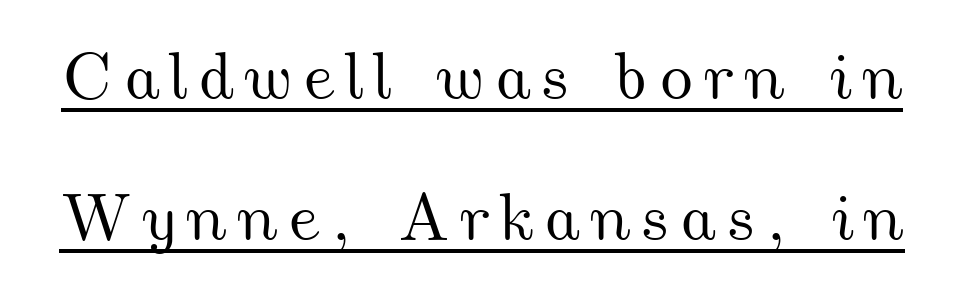
{"width": "wide", "stroke_contrast": "medium", "x_height": "small", "monospaced": "no", "underline": "yes", "line_spacing": "loose", "line_spacing_ratio": 2.1, "glyph_px": 67}
